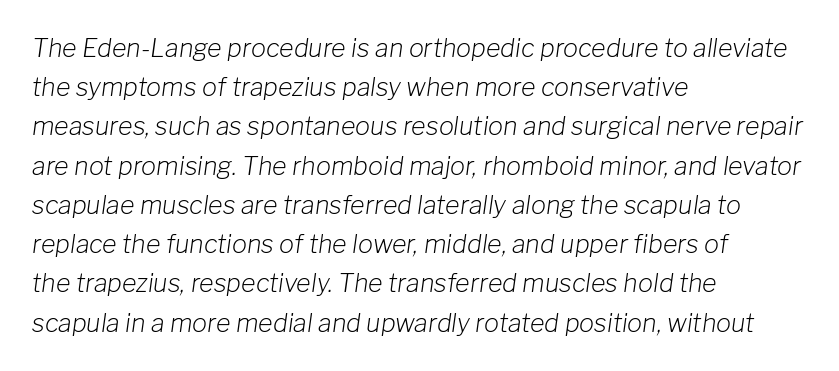
Reading down the column, the eye jumps a familiar distance to each next line. The cut favours lightness, reaching ordinary text weight at its darkest. Characters are canted at an angle relative to the baseline's perpendicular. This rendering uses left alignment, leaving the right contour irregular. The line texture is even and compact thanks to regular tracking. The foot of each line stays bare and open.
